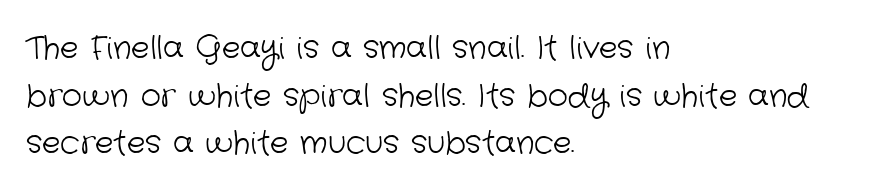
Short note: letters normally spaced. The letters carry no serifs — their stems end cleanly without finishing strokes. The rendering anchors every line to the left-hand side. The letters look calm and open, with moderate or lighter stems. A normal amount of white space separates one row of letters from the next.
